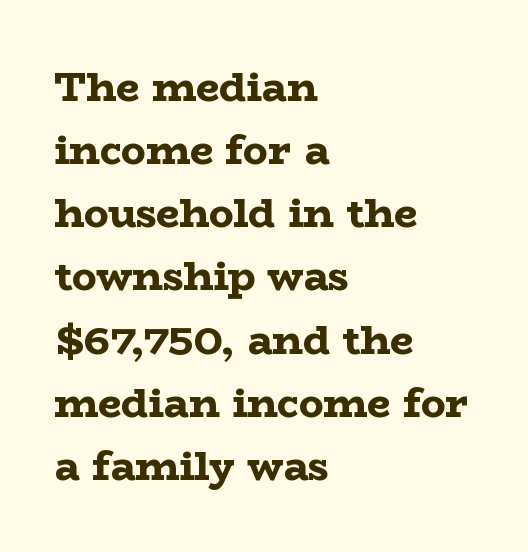
Q: Is the text bold? A: Yes.
Q: Is the text italic (slanted)? A: No, it is upright.
Q: Is the typeface a serif or a sans-serif typeface? A: Serif.
Q: Is the text underlined? A: No.
Q: How is the paragraph aligned? A: Left-aligned.
Q: Is the spacing between letters normal or unusually wide? A: Normal.
Q: Is the spacing between lines tight, normal or loose? A: Normal.
Q: Width (condensed, normal, or wide)? A: Wide.
Q: Stroke contrast? A: Low.
Q: x-height? A: Medium.
Q: Monospaced? A: No.
